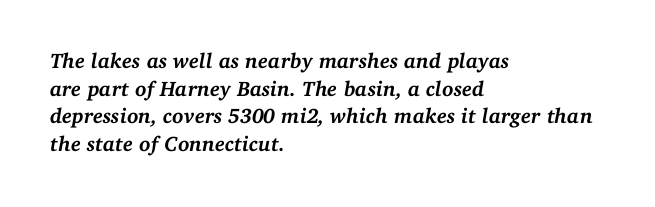
Every letter is thick-stroked: bold, no question. The lines are quadded left. Designer's note — italics engaged. Rule under the text: the space is simply empty. Does extra space separate the letters? No, they use regular spacing.
